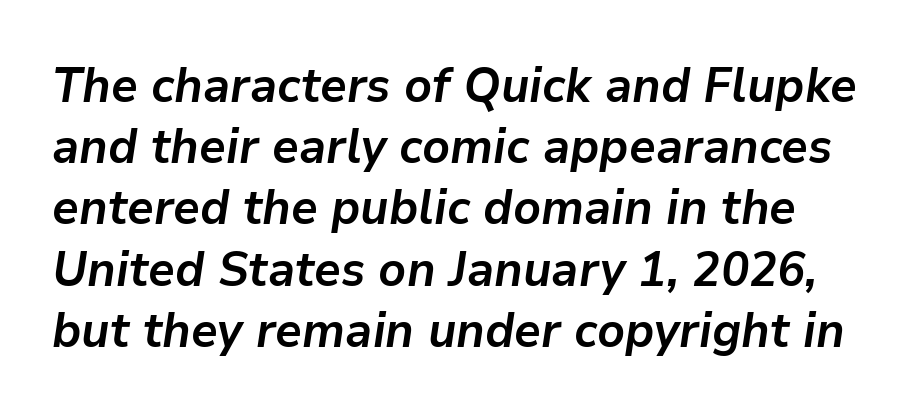
Q: Is the text bold? A: Yes.
Q: Is the text italic (slanted)? A: Yes, it leans right by about 9 degrees.
Q: Is the text underlined? A: No.
Q: Is the spacing between letters normal or unusually wide? A: Normal.
Q: Is the spacing between lines tight, normal or loose? A: Normal.
Q: Width (condensed, normal, or wide)? A: Normal.
Q: Stroke contrast? A: Low.
Q: x-height? A: Medium.
Q: Monospaced? A: No.
